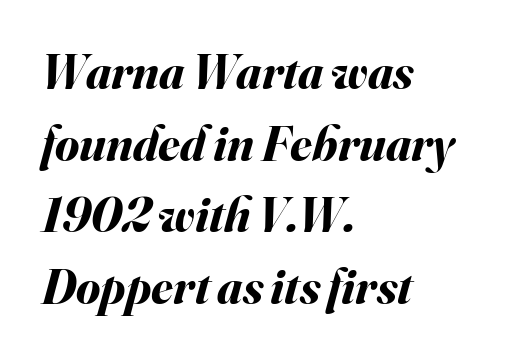
{"italic": "yes", "lean": "right", "slant_degrees": 16, "bold": "yes", "weight": "bold", "width": "normal", "stroke_contrast": "medium", "x_height": "small", "monospaced": "no", "underline": "no", "align": "left", "line_spacing": "normal", "line_spacing_ratio": 1.46, "letter_spacing": "normal", "letter_spacing_em": 0.0, "glyph_px": 49}
